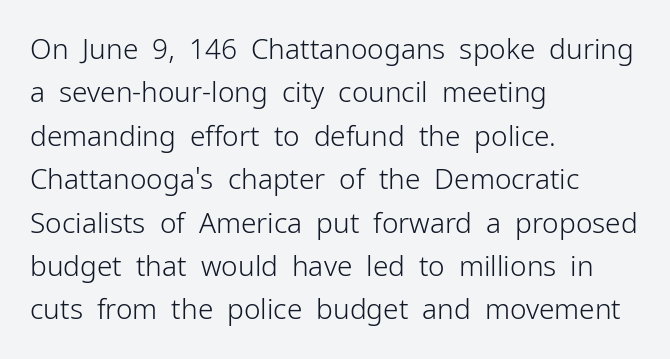
Students, observe: this is what conventionally led text looks like. These lines keep a tight, regular rhythm from letter to letter. The passage shown is typed in a proportional face where columns would drift. A clean baseline with only descenders dipping below it.
